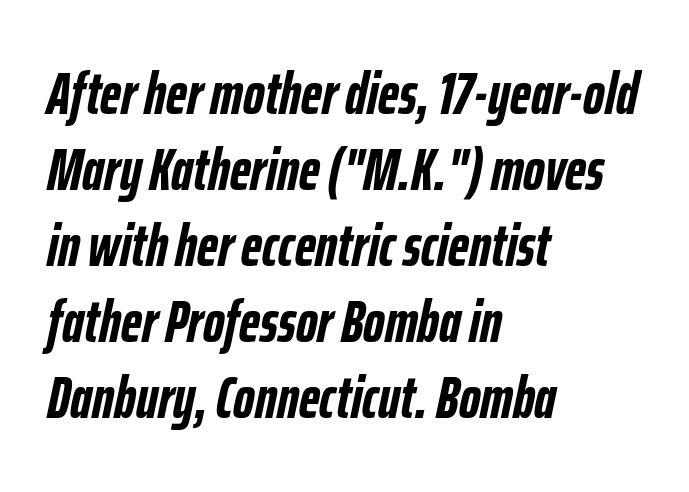
Q: Is the text bold? A: Yes.
Q: Is the text italic (slanted)? A: Yes, it leans right by about 12 degrees.
Q: Is the text underlined? A: No.
Q: How is the paragraph aligned? A: Left-aligned.
Q: Is the spacing between letters normal or unusually wide? A: Normal.
Q: Is the spacing between lines tight, normal or loose? A: Normal.
Q: Width (condensed, normal, or wide)? A: Condensed.
Q: Stroke contrast? A: Low.
Q: x-height? A: Medium.
Q: Monospaced? A: No.
